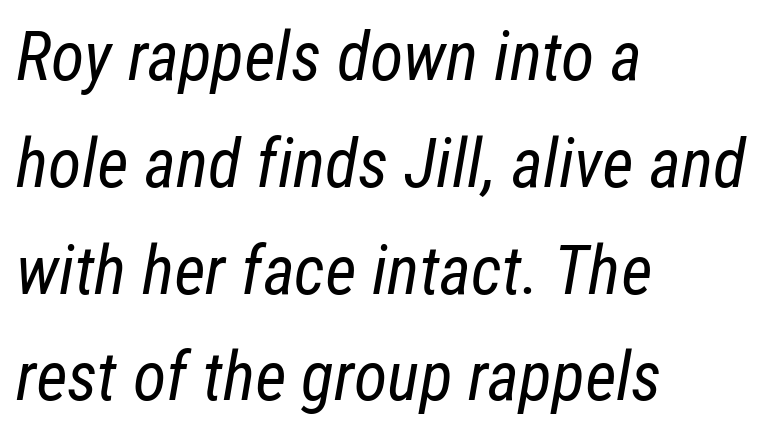
{"italic": "yes", "lean": "right", "slant_degrees": 12, "bold": "no", "weight": "regular", "width": "condensed", "stroke_contrast": "low", "x_height": "medium", "monospaced": "no", "underline": "no", "align": "left", "line_spacing": "normal", "line_spacing_ratio": 1.57, "letter_spacing": "normal", "letter_spacing_em": 0.0, "glyph_px": 68}
